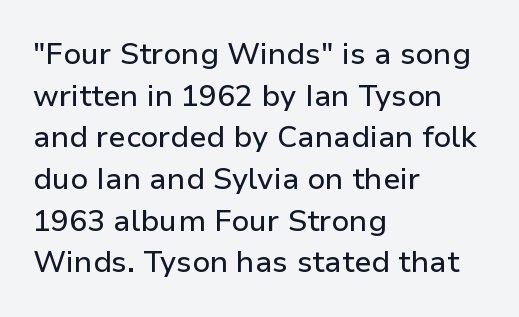
The letters advance in unequal steps, a hallmark of proportional type. This rendering features lettering with no underline. Honestly, the row spacing looks completely unremarkable. This sample is left-justified, so line endings fall wherever the words run out.
